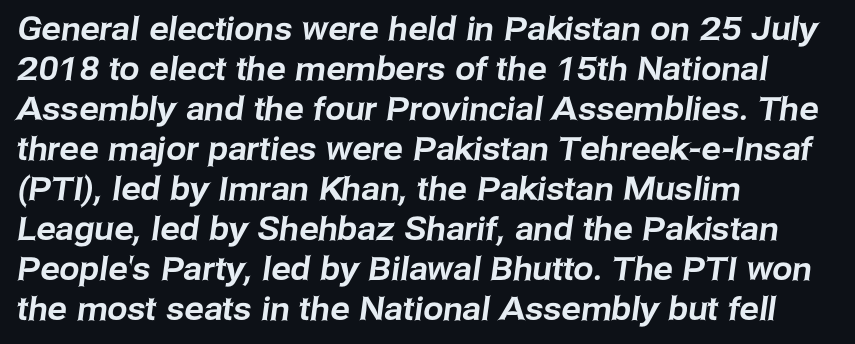
{"serif": "no", "width": "normal", "stroke_contrast": "low", "x_height": "medium", "monospaced": "no", "underline": "no", "align": "left", "line_spacing": "normal", "line_spacing_ratio": 1.25, "letter_spacing": "normal", "letter_spacing_em": 0.0, "glyph_px": 32}
